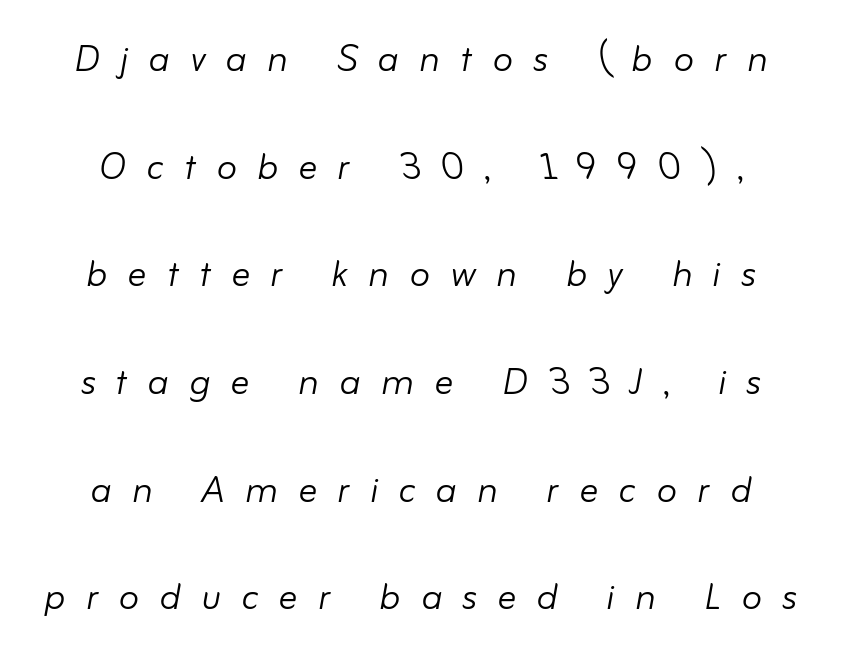
Q: Is the text bold? A: No.
Q: Is the text italic (slanted)? A: Yes, it leans right by about 10 degrees.
Q: Is the text underlined? A: No.
Q: How is the paragraph aligned? A: Centered.
Q: Is the spacing between letters normal or unusually wide? A: Unusually wide.
Q: Is the spacing between lines tight, normal or loose? A: Loose.
Q: Width (condensed, normal, or wide)? A: Normal.
Q: Stroke contrast? A: Low.
Q: x-height? A: Small.
Q: Monospaced? A: No.
